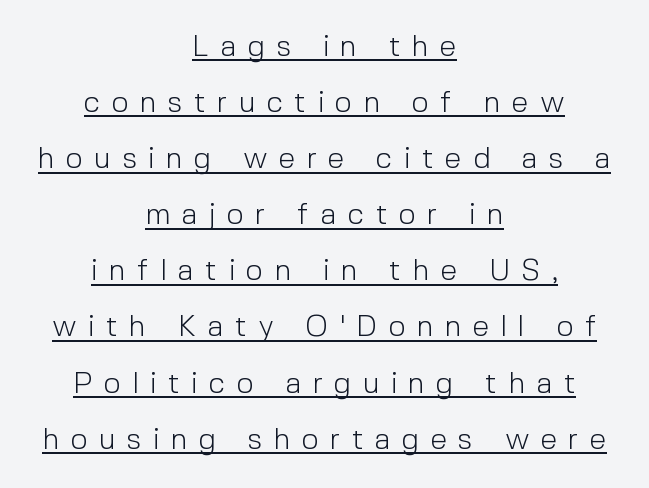
Ordinary non-slanted type is in use. No chunkiness to these letters — they're not bold. A rule runs beneath these lines of type. The passage shown is typed in a proportional face where columns would drift.
